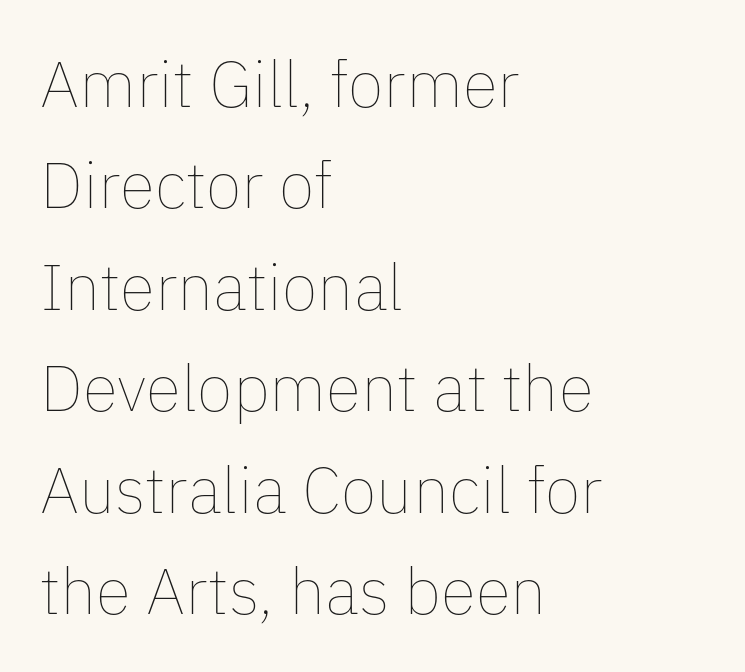
The image shows 65 px thin type, upright; set left-aligned, normal line spacing (1.56x), normal letter spacing, not underlined; low stroke contrast and a medium x-height.
